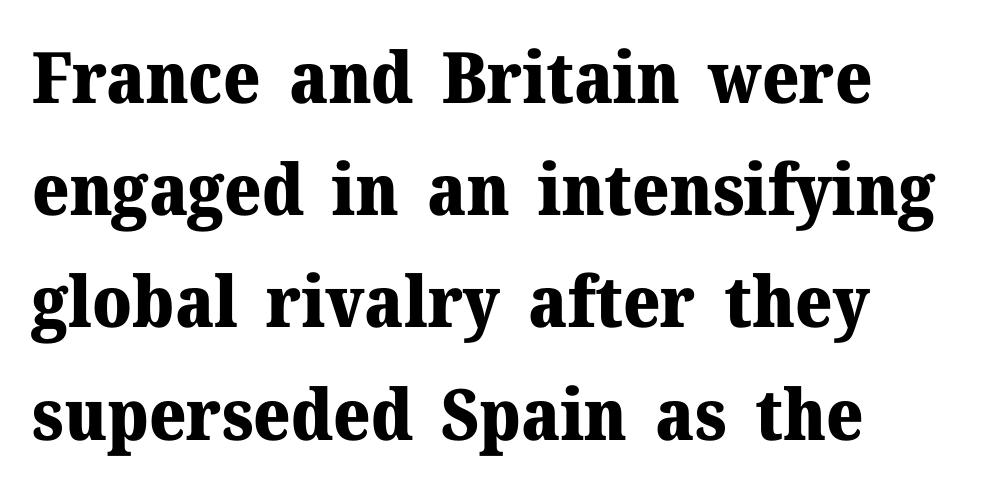
Think of a printed novel: that variable character pitch is what you see here. Line beginnings align vertically; line endings do not. Does the type have serifs? Yes, each stem ends in a small foot. The passage shown is not underscored anywhere. How are the letters spaced? Ordinarily, with no added tracking.
